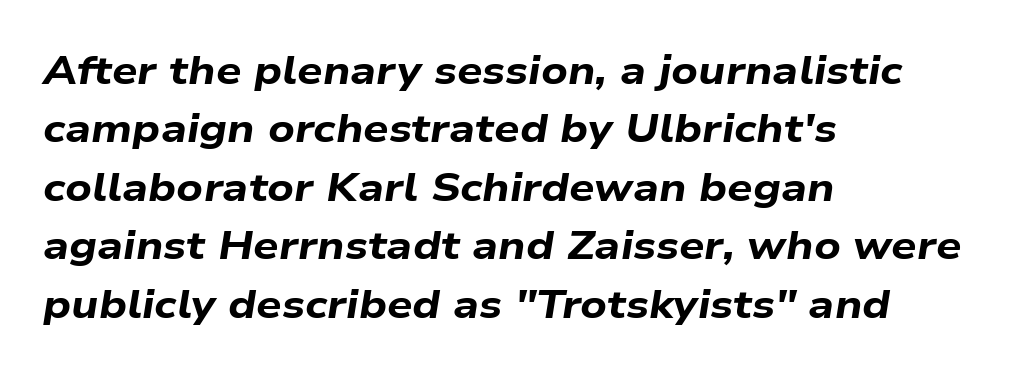
Here the designer chose a conventional face with non-uniform glyph widths. No extra tracking has been applied to these lines. Italic: yes, the glyphs are oblique. The typesetting leans heavy: a genuine bold. This rendering features lettering with no underline.
